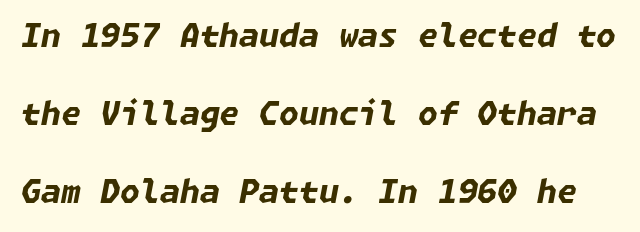
Q: Is the text bold? A: Yes.
Q: Is the text italic (slanted)? A: Yes, it leans right by about 11 degrees.
Q: Is the text underlined? A: No.
Q: Is the spacing between letters normal or unusually wide? A: Normal.
Q: Is the spacing between lines tight, normal or loose? A: Loose.
Q: Width (condensed, normal, or wide)? A: Normal.
Q: Stroke contrast? A: Low.
Q: x-height? A: Medium.
